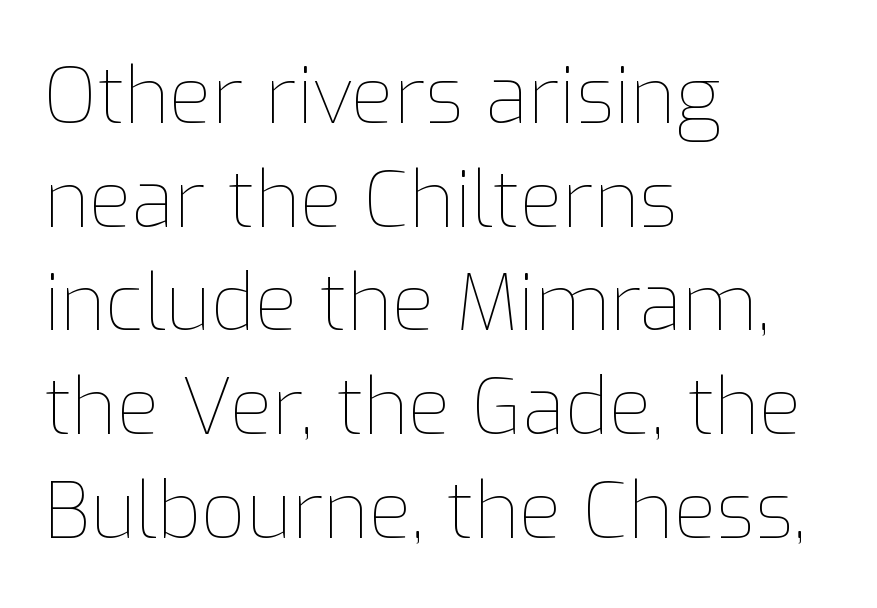
Q: Is the text bold? A: No.
Q: Is the text italic (slanted)? A: No, it is upright.
Q: Is the text underlined? A: No.
Q: How is the paragraph aligned? A: Left-aligned.
Q: Is the spacing between letters normal or unusually wide? A: Normal.
Q: Is the spacing between lines tight, normal or loose? A: Normal.
Q: Width (condensed, normal, or wide)? A: Normal.
Q: Stroke contrast? A: Low.
Q: x-height? A: Medium.
Q: Monospaced? A: No.
